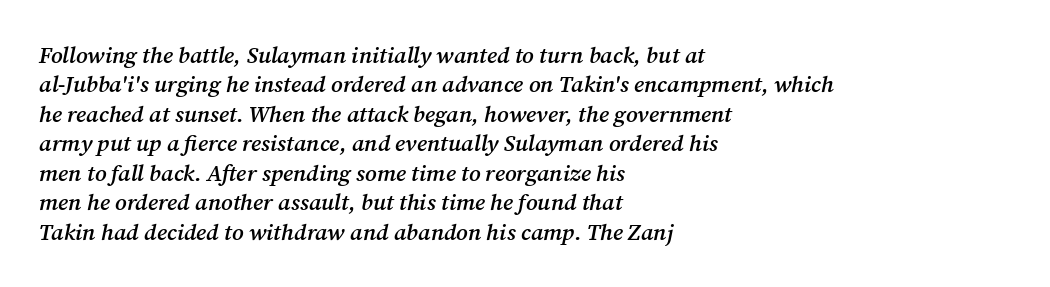
{"italic": "yes", "lean": "right", "slant_degrees": 12, "bold": "semi", "underline": "no", "align": "left", "line_spacing": "normal", "line_spacing_ratio": 1.28, "letter_spacing": "normal", "letter_spacing_em": 0.0, "glyph_px": 23}
